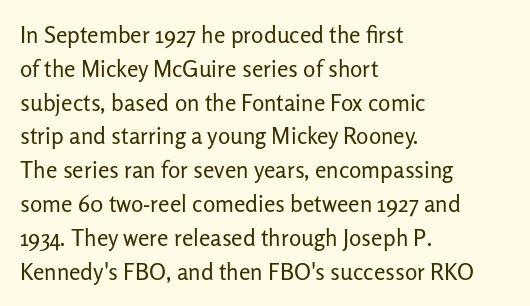
{"italic": "no", "bold": "no", "underline": "no", "align": "left", "line_spacing": "normal", "line_spacing_ratio": 1.47, "letter_spacing": "normal", "letter_spacing_em": 0.0, "glyph_px": 23}
